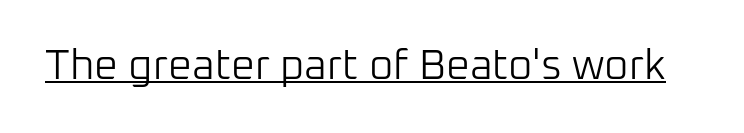
The image shows 42 px light sans-serif type, upright; set normal letter spacing, underlined; low stroke contrast and a medium x-height.
